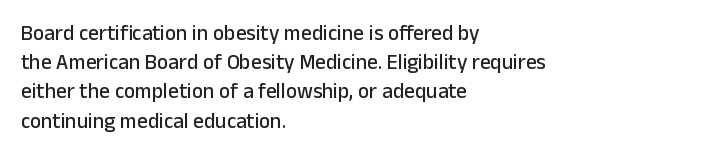
{"italic": "no", "underline": "no", "align": "left", "line_spacing": "normal", "line_spacing_ratio": 1.39, "letter_spacing": "normal", "letter_spacing_em": 0.0, "glyph_px": 21}
